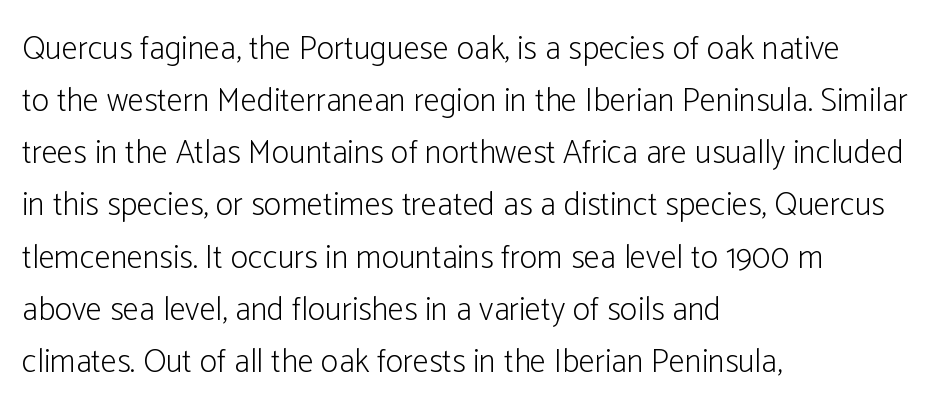
The image shows 33 px light, condensed sans-serif type, upright; set left-aligned, normal line spacing (1.58x), normal letter spacing, not underlined; low stroke contrast and a medium x-height.
